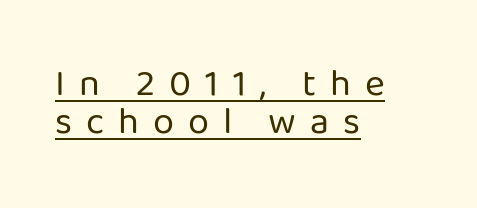
Q: Is the text bold? A: No.
Q: Is the text italic (slanted)? A: No, it is upright.
Q: Is the typeface a serif or a sans-serif typeface? A: Sans-serif.
Q: Is the text underlined? A: Yes.
Q: How is the paragraph aligned? A: Left-aligned.
Q: Is the spacing between letters normal or unusually wide? A: Unusually wide.
Q: Is the spacing between lines tight, normal or loose? A: Tight.
Q: Width (condensed, normal, or wide)? A: Normal.
Q: Stroke contrast? A: Low.
Q: x-height? A: Medium.
Q: Monospaced? A: No.
